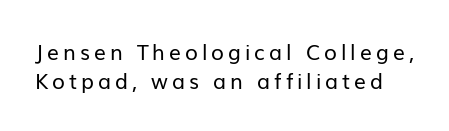
The words here are not underlined. Nope, not italic — everything's standing straight. Is this a heavy cut? Hardly; it is regular or lighter. Horizontal bands of white between lines are of average thickness.
